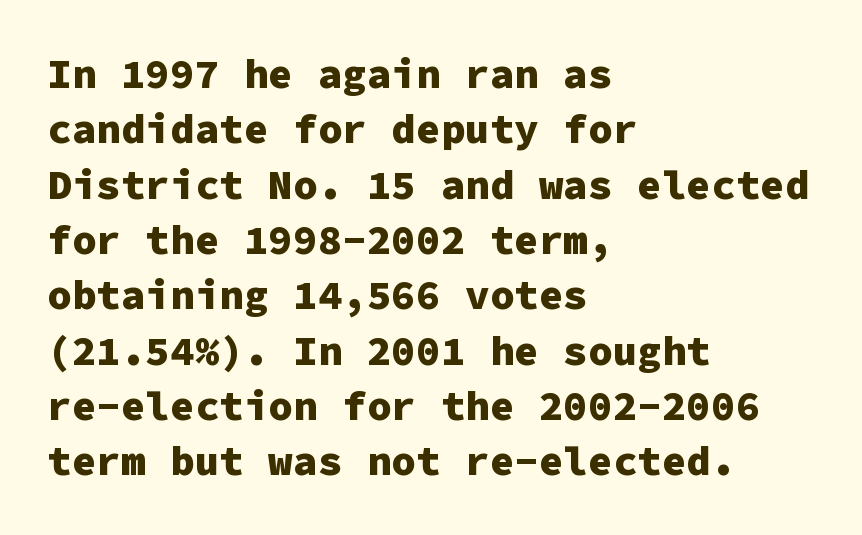
The image shows 41 px heavy sans-serif type, upright, monospaced; set left-aligned, normal line spacing (1.35x), normal letter spacing, not underlined; low stroke contrast and a medium x-height.
